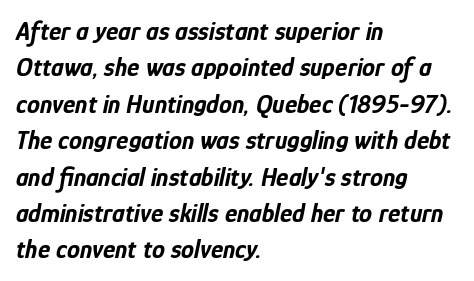
The image shows 26 px bold type, italic (leaning right); set left-aligned, normal line spacing (1.4x), normal letter spacing, not underlined.
